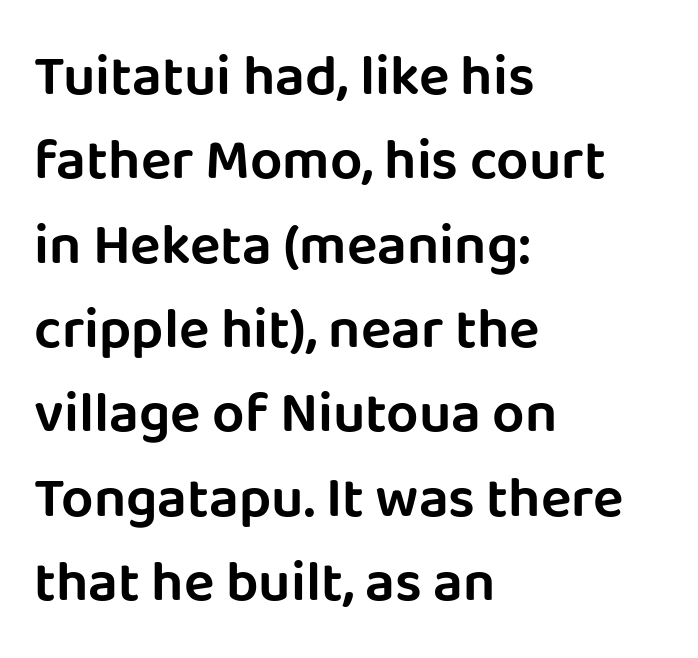
These lines are set flush left with a ragged right edge. The rendering uses a moderate line-height, typical for paragraphs. The face used here is proportionally spaced, like ordinary book or web type. These lines are composed in type without serifs. The letters stand straight up with perfectly vertical stems.
